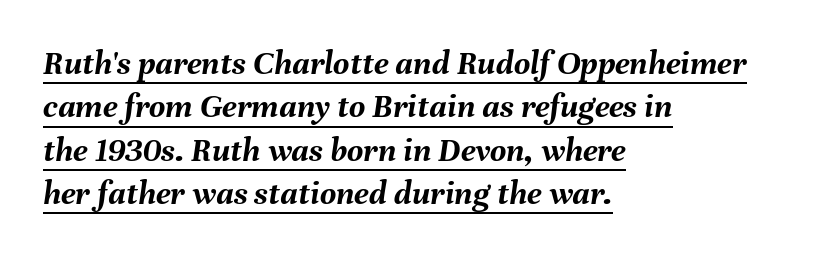
The font is running at its bold setting. The gaps between neighbouring characters are ordinary and unremarkable. The letters advance in unequal steps, a hallmark of proportional type. Underline: present.
